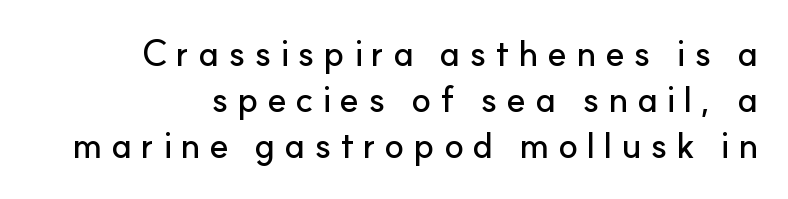
Right-aligned paragraph, ragged on the left. Check the space under the baseline: it is left empty. Does the type have serifs? No, each stem ends abruptly. The rendering uses natural spacing where letterforms have individual widths. Is there much room between lines? A standard amount, neither cramped nor airy. Ordinary non-slanted type is in use.
